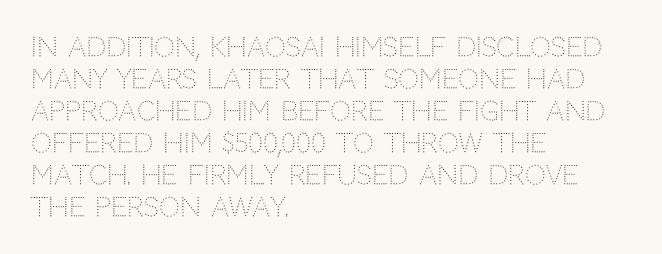
{"italic": "no", "bold": "no", "underline": "no", "align": "left", "line_spacing_ratio": 1.23, "letter_spacing": "normal", "letter_spacing_em": 0.0, "glyph_px": 26}
